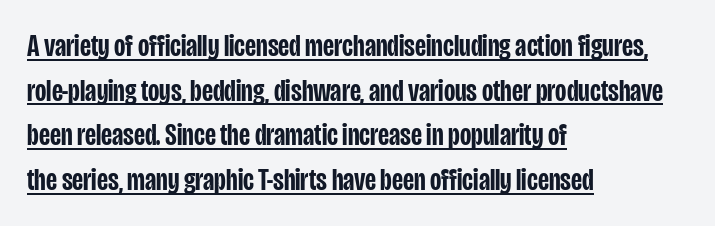
Q: Is the text bold? A: Semi-bold.
Q: Is the text italic (slanted)? A: No, it is upright.
Q: Is the typeface a serif or a sans-serif typeface? A: Sans-serif.
Q: Is the text underlined? A: Yes.
Q: How is the paragraph aligned? A: Left-aligned.
Q: Is the spacing between letters normal or unusually wide? A: Normal.
Q: Is the spacing between lines tight, normal or loose? A: Normal.
Q: Width (condensed, normal, or wide)? A: Condensed.
Q: Stroke contrast? A: Low.
Q: x-height? A: Large.
Q: Monospaced? A: No.
